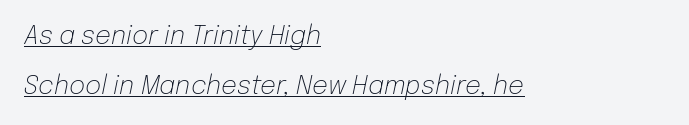
Q: Is the text bold? A: No.
Q: Is the text italic (slanted)? A: Yes, it leans right by about 12 degrees.
Q: Is the text underlined? A: Yes.
Q: How is the paragraph aligned? A: Left-aligned.
Q: Is the spacing between letters normal or unusually wide? A: Normal.
Q: Is the spacing between lines tight, normal or loose? A: Loose.
